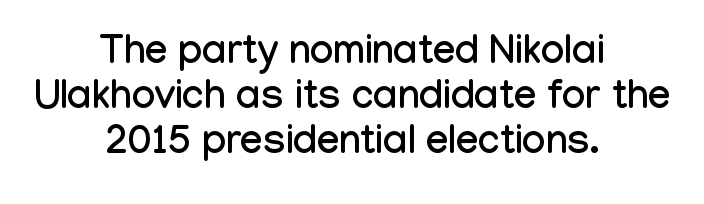
Is this a fixed-width face? No — the glyphs have proportional, varying widths. Horizontal alignment here is central, giving a formal, balanced look. Short note: letters normally spaced. Is there any slant? The stems are plumb. The letters carry no serifs — their stems end cleanly without finishing strokes. Horizontal bands of white between lines are thin slivers.
